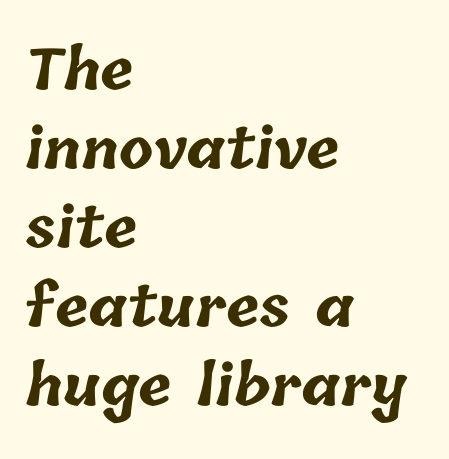
The image shows 56 px bold type; set left-aligned, normal line spacing (1.41x), normal letter spacing, not underlined; low stroke contrast and a medium x-height.
